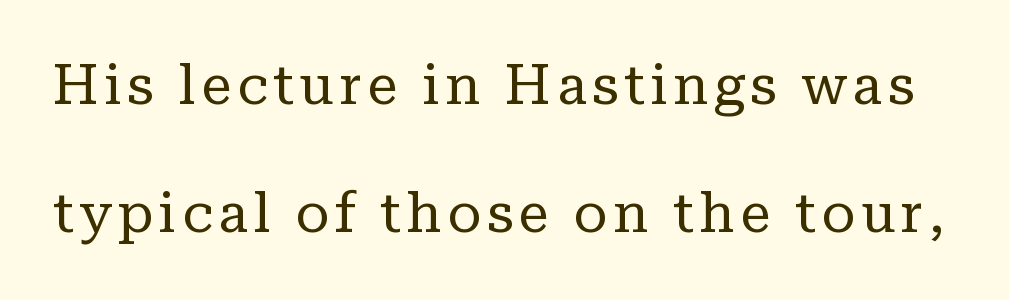
The image shows 55 px regular-weight serif type, upright; set loose line spacing (2.33x), not underlined; low stroke contrast and a medium x-height.
